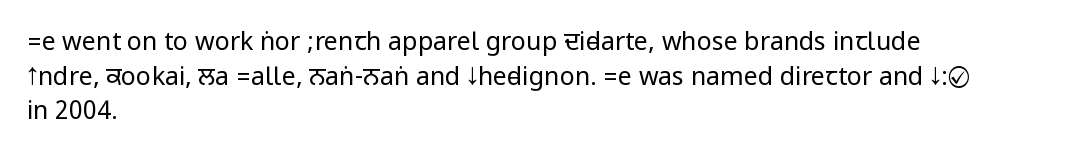
Q: Is the text bold? A: No.
Q: Is the text italic (slanted)? A: No, it is upright.
Q: Is the text underlined? A: No.
Q: How is the paragraph aligned? A: Left-aligned.
Q: Is the spacing between letters normal or unusually wide? A: Normal.
Q: Is the spacing between lines tight, normal or loose? A: Normal.
